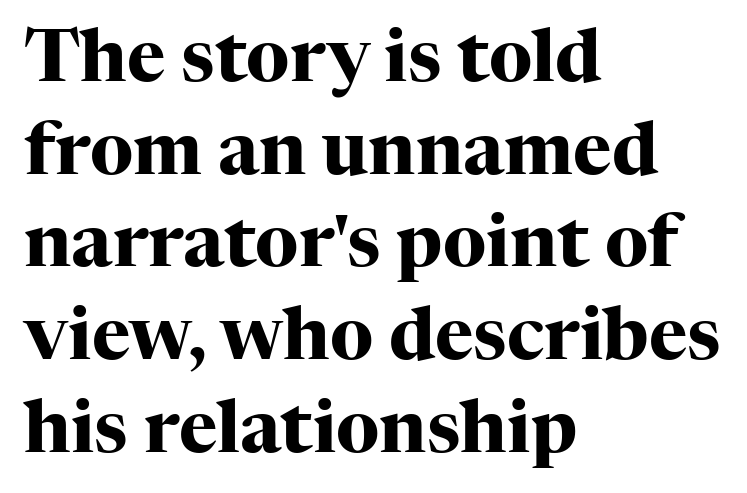
Q: Is the text bold? A: Yes.
Q: Is the text italic (slanted)? A: No, it is upright.
Q: Is the typeface a serif or a sans-serif typeface? A: Serif.
Q: Is the text underlined? A: No.
Q: How is the paragraph aligned? A: Left-aligned.
Q: Is the spacing between letters normal or unusually wide? A: Normal.
Q: Is the spacing between lines tight, normal or loose? A: Normal.
Q: Width (condensed, normal, or wide)? A: Normal.
Q: Stroke contrast? A: High.
Q: x-height? A: Medium.
Q: Monospaced? A: No.
